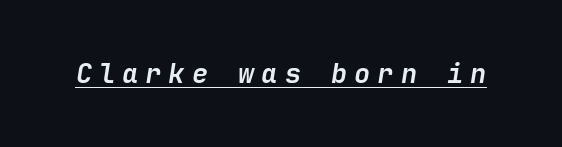
When letters slant like this, we call the style italic. Decoration check: the copy is underlined. Bold? Absolutely — the strokes are thick and heavy. The tracking reads as deliberately expanded to a designer's eye.
